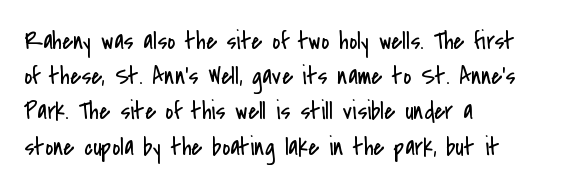
Q: Is the text bold? A: No.
Q: Is the text italic (slanted)? A: No, it is upright.
Q: Is the text underlined? A: No.
Q: How is the paragraph aligned? A: Left-aligned.
Q: Is the spacing between letters normal or unusually wide? A: Normal.
Q: Is the spacing between lines tight, normal or loose? A: Normal.
